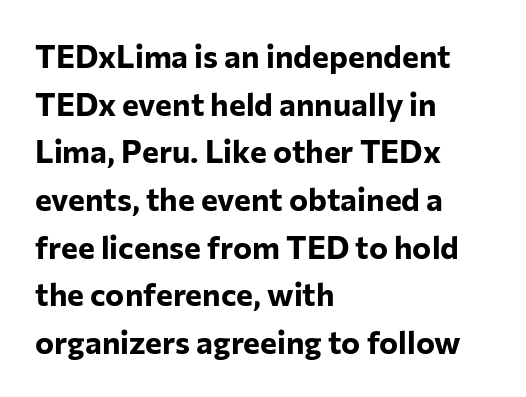
Serif or sans? Sans — the stroke terminals are bare. Visually the block forms a straight wall on the left and a jagged coastline on the right. The letterforms sit shoulder to shoulder at normal distance. Each letter keeps its own natural width here, so spacing adapts to shape. A roman cut, with each character standing at attention.
